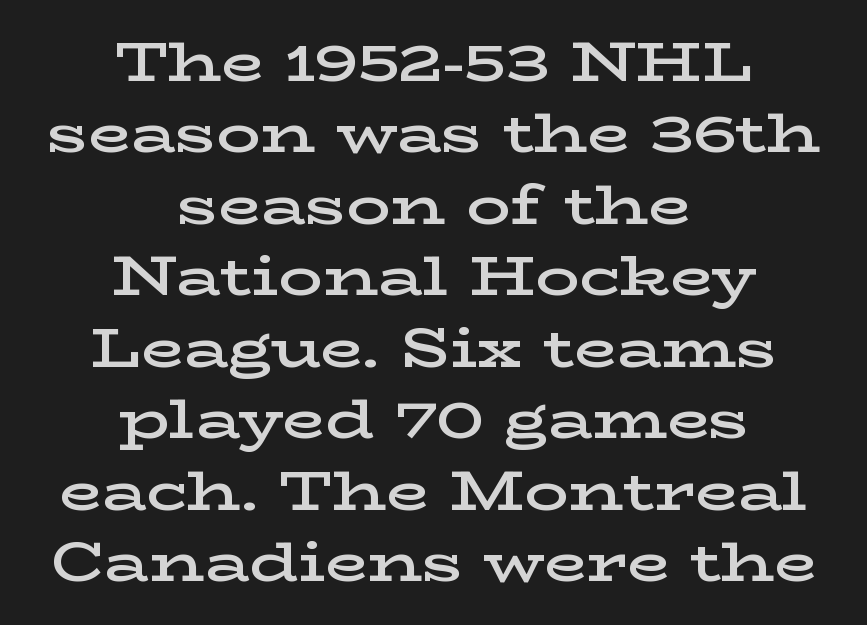
{"serif": "yes", "italic": "no", "bold": "semi", "weight": "semibold", "width": "wide", "stroke_contrast": "low", "x_height": "medium", "monospaced": "no", "underline": "no", "align": "center", "line_spacing": "normal", "line_spacing_ratio": 1.3, "letter_spacing": "normal", "letter_spacing_em": 0.0, "glyph_px": 55}
